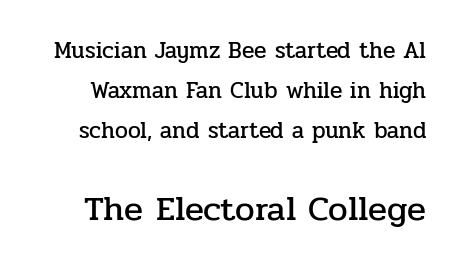
The image shows 35 px serif type, upright; set line spacing 1.75x, normal letter spacing, not underlined; the second (bottom) block is 1.52x larger; low stroke contrast and a medium x-height.
